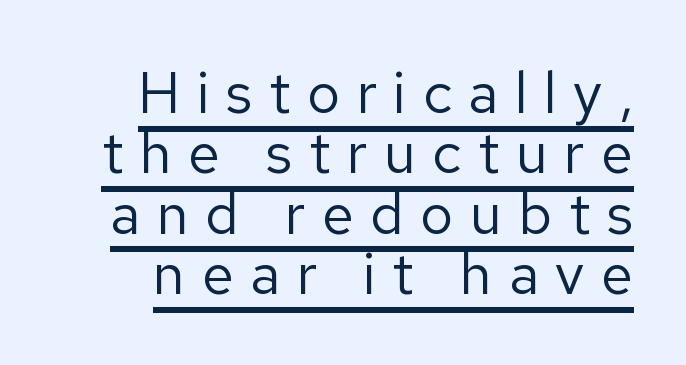
Looks like someone drew a line under every word here. The cut favours lightness, reaching ordinary text weight at its darkest. The passage shown is typed in a proportional face where columns would drift. Font category for this specimen: sans-serif.
